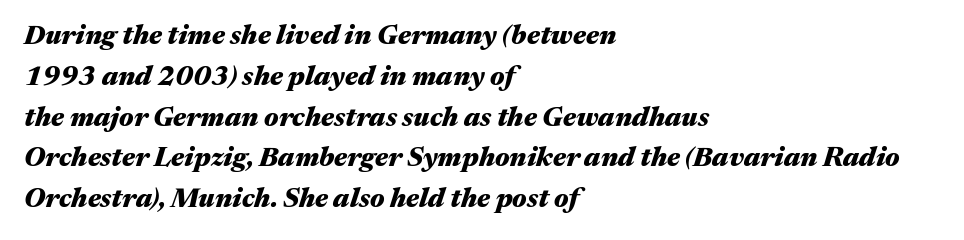
{"italic": "yes", "lean": "right", "slant_degrees": 17, "bold": "yes", "underline": "no", "align": "left", "line_spacing": "normal", "line_spacing_ratio": 1.51, "letter_spacing": "normal", "letter_spacing_em": 0.0, "glyph_px": 27}
